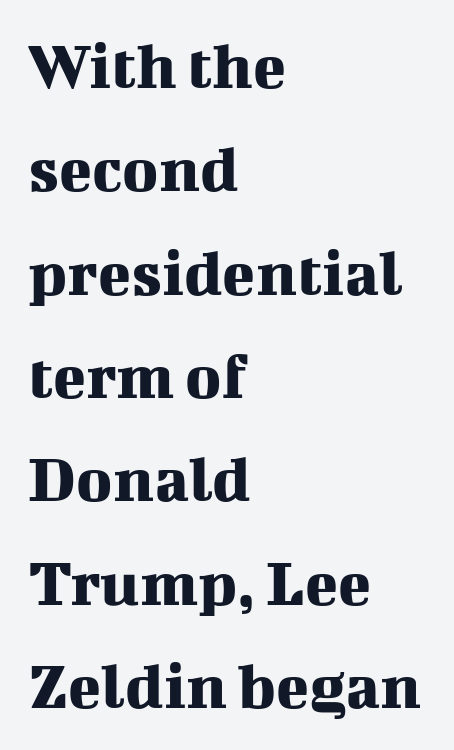
Q: Is the text italic (slanted)? A: No, it is upright.
Q: Is the typeface a serif or a sans-serif typeface? A: Serif.
Q: Is the text underlined? A: No.
Q: How is the paragraph aligned? A: Left-aligned.
Q: Is the spacing between letters normal or unusually wide? A: Normal.
Q: Is the spacing between lines tight, normal or loose? A: Normal.
Q: Width (condensed, normal, or wide)? A: Normal.
Q: Stroke contrast? A: Medium.
Q: x-height? A: Medium.
Q: Monospaced? A: No.
